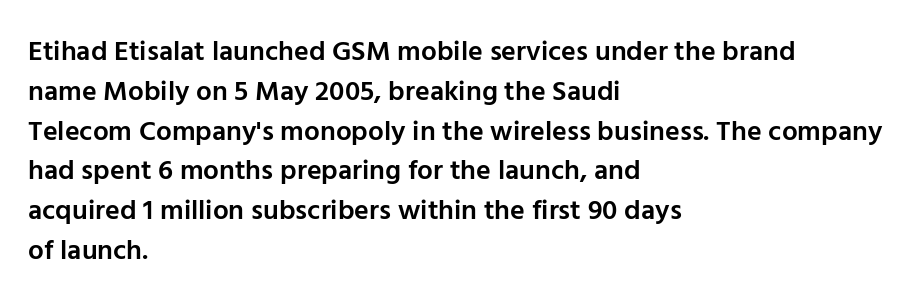
The image shows 28 px semibold sans-serif type, upright; set left-aligned, normal line spacing (1.42x), normal letter spacing, not underlined; low stroke contrast and a medium x-height.
